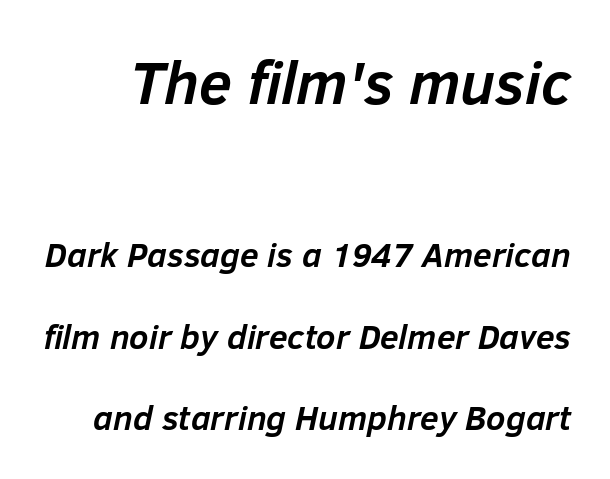
Q: Is the text bold? A: Yes.
Q: Is the text italic (slanted)? A: Yes, it leans right by about 12 degrees.
Q: Is the text underlined? A: No.
Q: Is the spacing between letters normal or unusually wide? A: Normal.
Q: Is the spacing between lines tight, normal or loose? A: Loose.
Q: Which block of text is set in a larger size, the first (top) or the second (bottom)? A: The first (top) one.
Q: Width (condensed, normal, or wide)? A: Normal.
Q: Stroke contrast? A: Low.
Q: x-height? A: Medium.
Q: Monospaced? A: No.
